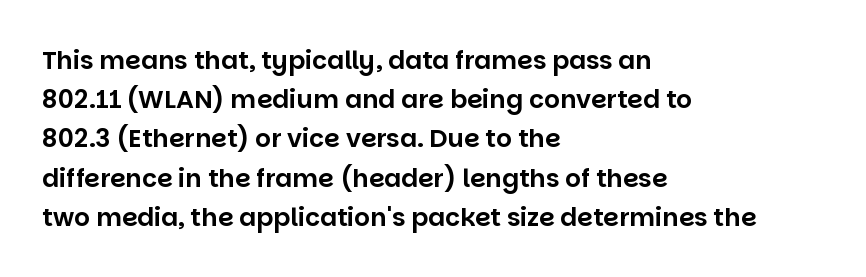
The image shows 25 px text type, upright; set left-aligned, normal line spacing (1.57x), normal letter spacing, not underlined.
